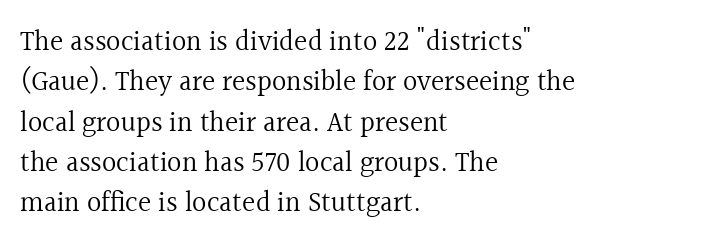
Horizontally, the lines are justified to the leading edge only. Regarding serifs, this sample has them. Weight: regular or lighter. Decoration check: the copy has no underline. This sample has the flowing, uneven cadence of proportional lettering.
